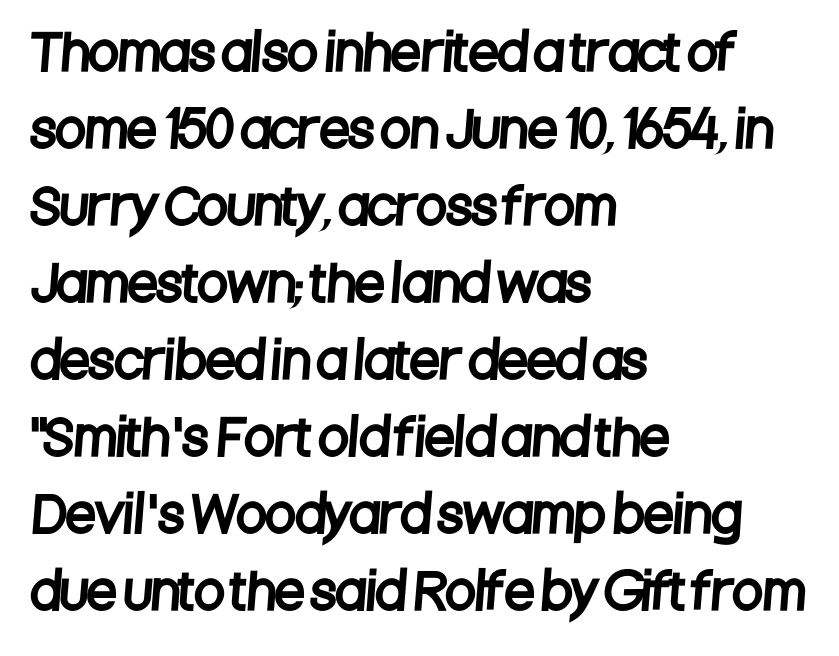
{"serif": "no", "width": "condensed", "stroke_contrast": "low", "x_height": "large", "monospaced": "no", "underline": "no", "align": "left", "line_spacing": "normal", "line_spacing_ratio": 1.57, "letter_spacing": "normal", "letter_spacing_em": 0.0, "glyph_px": 49}
